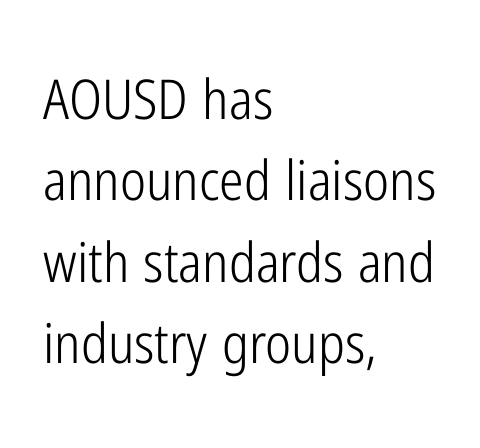
Q: Is the text bold? A: No.
Q: Is the text italic (slanted)? A: No, it is upright.
Q: Is the typeface a serif or a sans-serif typeface? A: Sans-serif.
Q: Is the text underlined? A: No.
Q: How is the paragraph aligned? A: Left-aligned.
Q: Is the spacing between letters normal or unusually wide? A: Normal.
Q: Is the spacing between lines tight, normal or loose? A: Normal.
Q: Width (condensed, normal, or wide)? A: Condensed.
Q: Stroke contrast? A: Low.
Q: x-height? A: Medium.
Q: Monospaced? A: No.
